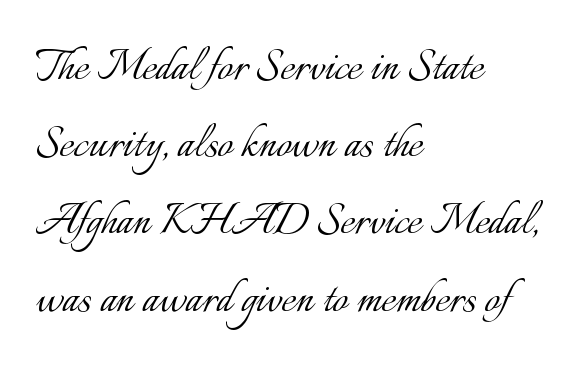
The image shows 54 px light type; set left-aligned, normal line spacing (1.43x), normal letter spacing, not underlined; low stroke contrast and a small x-height.
